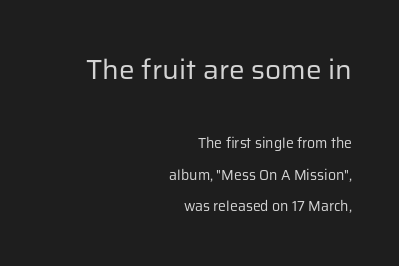
One glance says open: line gaps are wider than usual. Letterform terminals end flat and unadorned throughout the passage. If you drew a ruler down the right edge, every line would touch it. The passage shown has conventional tracking throughout.
